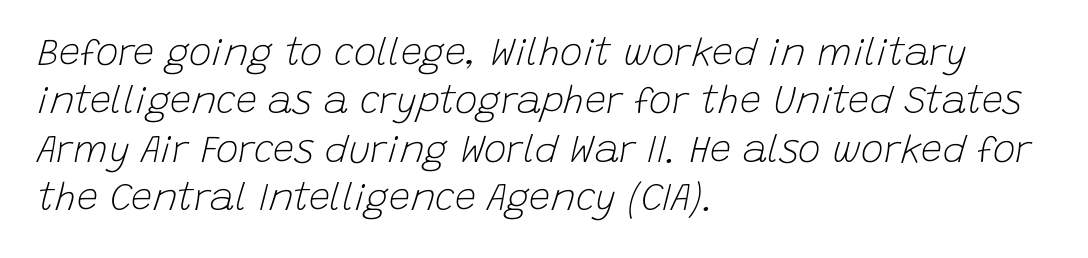
The image shows 38 px light type, italic (leaning right); set left-aligned, normal line spacing (1.27x), normal letter spacing, not underlined; low stroke contrast and a large x-height.
